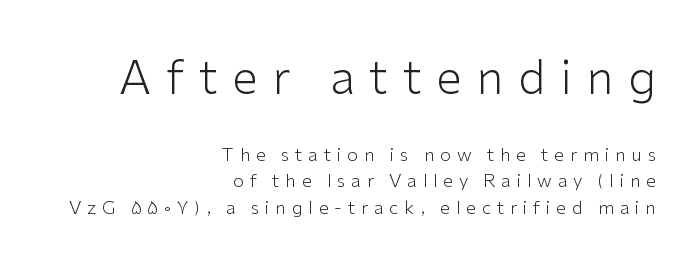
{"serif": "no", "italic": "no", "bold": "no", "weight": "light", "width": "normal", "stroke_contrast": "low", "x_height": "medium", "monospaced": "no", "underline": "no", "align": "right", "line_spacing": "normal", "line_spacing_ratio": 1.46, "letter_spacing": "wide", "letter_spacing_em": 0.32, "larger_block": "first", "size_ratio": 2.56, "glyph_px": 46}
